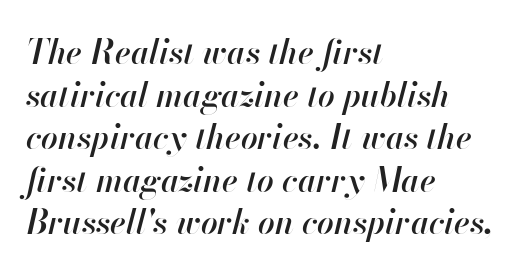
The image shows 33 px semibold type, italic (leaning right); set left-aligned, normal line spacing (1.29x), normal letter spacing, not underlined; high stroke contrast and a small x-height.
